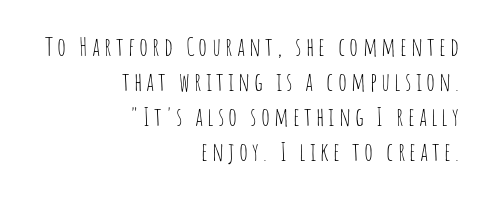
Right-aligned paragraph, ragged on the left. In terms of leading, this rendering sits right in the middle. The specimen omits any rule beneath the text block's lines. In terms of posture, this sample is upright.
